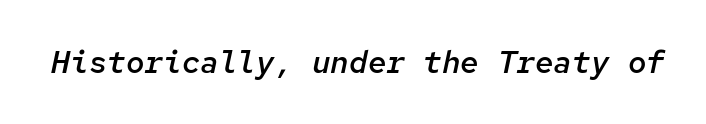
Yep, that's italic — everything's leaning. Here the designer chose a console-style face with uniform glyph widths. These words are printed semibold, heavier than regular yet not bold. Check under the words: just untouched page.
